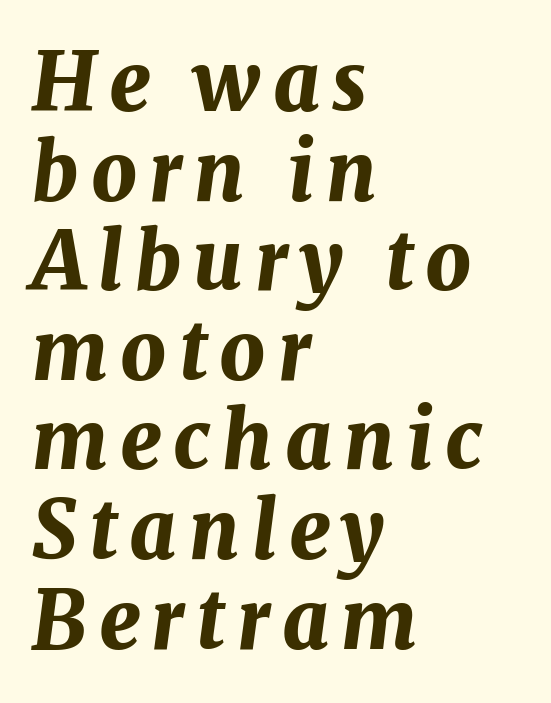
The letters are slanted; this is an italic face. The rendering uses a bold face; every stroke is thick and dark. Cramped leading. Proportional: the letters do not fall into vertical columns. Underlining? Definitely not there. Notice how the passage keeps a crisp vertical edge on the left only.
